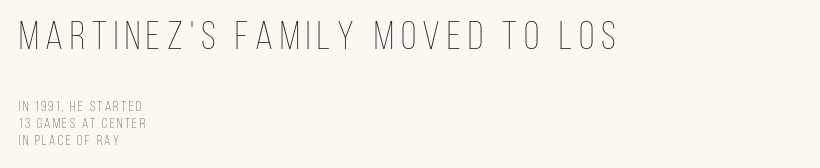
The image shows 40 px thin, condensed type, upright; set left-aligned, line spacing 1.22x, not underlined; the first (top) block is 2.86x larger; low stroke contrast and a large x-height.
